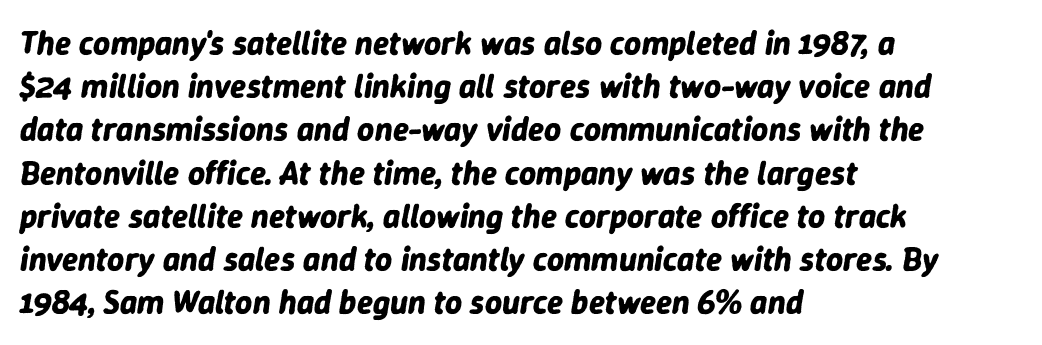
The image shows 33 px bold type, italic (leaning right); set left-aligned, normal line spacing (1.31x), normal letter spacing, not underlined; low stroke contrast and a medium x-height.
